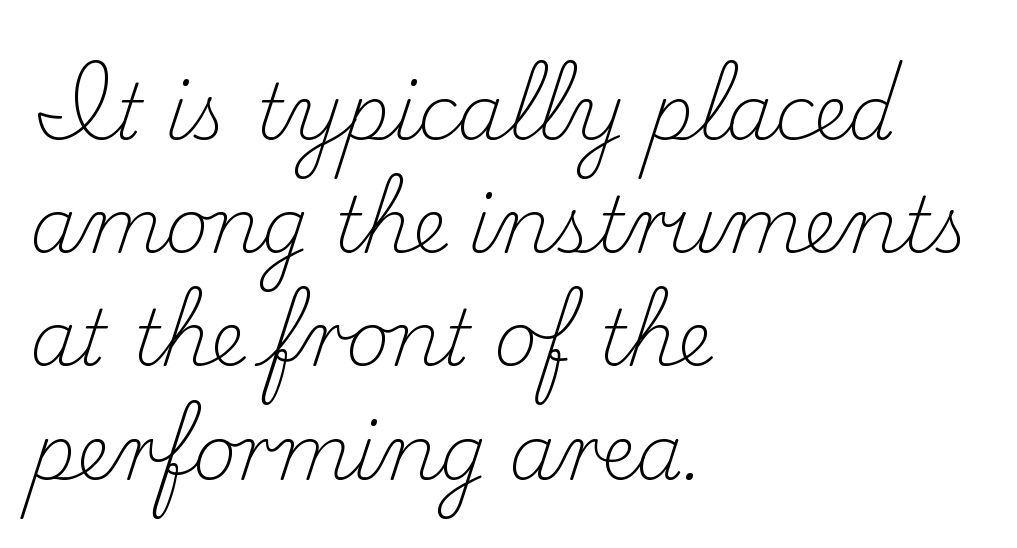
{"serif": "yes", "bold": "no", "weight": "light", "width": "normal", "stroke_contrast": "medium", "x_height": "small", "monospaced": "no", "underline": "no", "align": "left", "line_spacing": "normal", "line_spacing_ratio": 1.49, "letter_spacing": "normal", "letter_spacing_em": 0.0, "glyph_px": 76}
